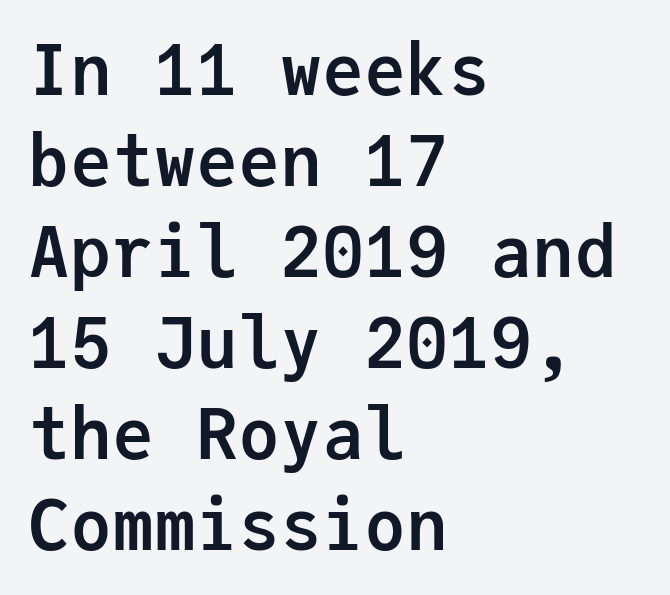
Typographic density is high because the face is bold. Tracking here is standard; glyphs follow each other at the usual distance. Is there much room between lines? A standard amount, neither cramped nor airy. Plain, unruled lines of type. Every character here occupies the same horizontal width, giving the sample a typewriter-like rhythm.
